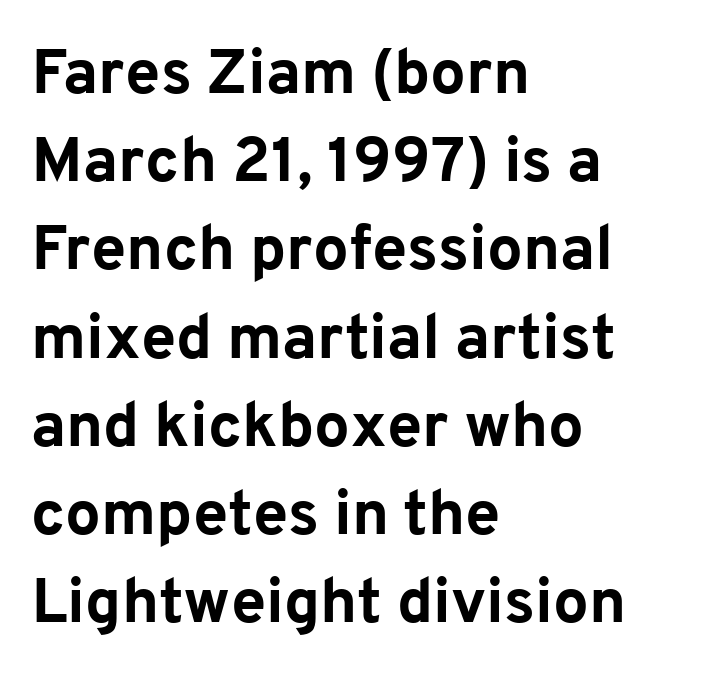
{"serif": "no", "italic": "no", "bold": "yes", "weight": "bold", "width": "normal", "stroke_contrast": "low", "x_height": "medium", "monospaced": "no", "underline": "no", "align": "left", "line_spacing": "normal", "line_spacing_ratio": 1.4, "letter_spacing": "normal", "letter_spacing_em": 0.0, "glyph_px": 63}
